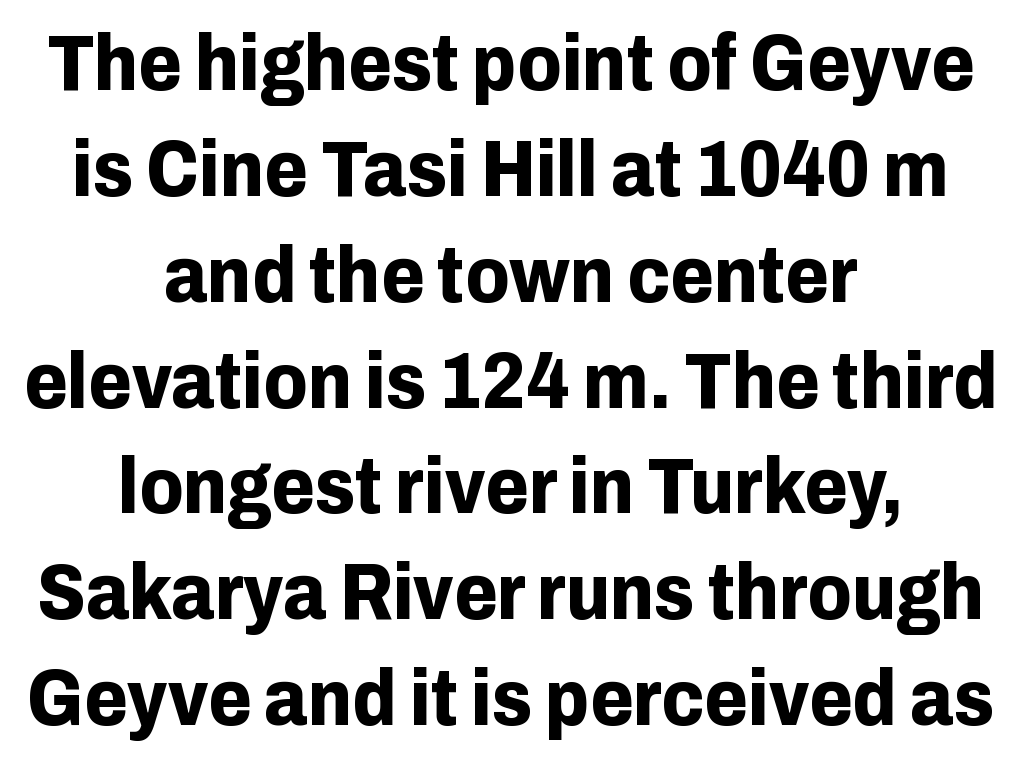
{"serif": "no", "italic": "no", "bold": "yes", "weight": "bold", "width": "normal", "stroke_contrast": "low", "x_height": "medium", "monospaced": "no", "underline": "no", "align": "center", "line_spacing": "normal", "line_spacing_ratio": 1.34, "letter_spacing": "normal", "letter_spacing_em": 0.0, "glyph_px": 79}
